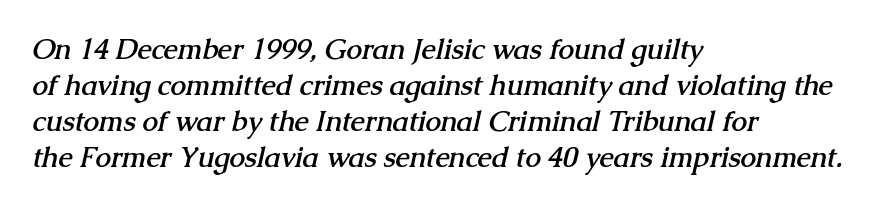
Summary of vertical rhythm: regular, with standard interline spacing. How heavy is the stroke? Heavy — this is a bold. Here the designer chose a conventional face with non-uniform glyph widths. You could call the tracking neutral — neither tight nor loose.
